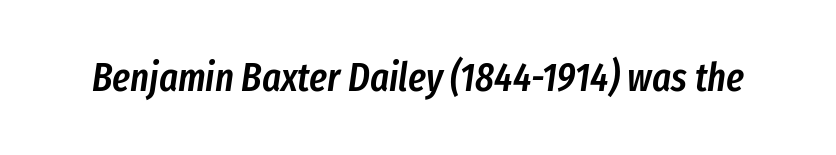
Q: Is the text bold? A: Semi-bold.
Q: Is the text italic (slanted)? A: Yes, it leans right by about 8 degrees.
Q: Is the text underlined? A: No.
Q: Is the spacing between letters normal or unusually wide? A: Normal.
Q: Width (condensed, normal, or wide)? A: Condensed.
Q: Stroke contrast? A: Low.
Q: x-height? A: Medium.
Q: Monospaced? A: No.
